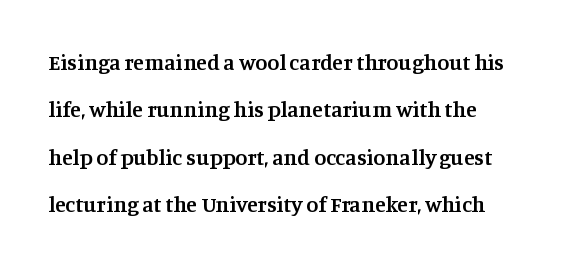
{"italic": "no", "bold": "semi", "underline": "no", "align": "left", "line_spacing": "loose", "line_spacing_ratio": 2.15, "letter_spacing": "normal", "letter_spacing_em": 0.0, "glyph_px": 22}
